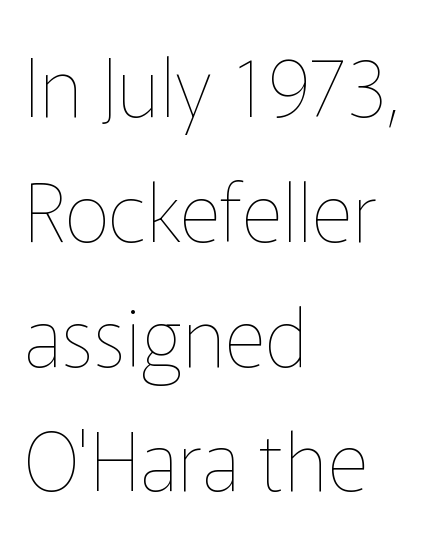
{"italic": "no", "bold": "no", "weight": "thin", "width": "normal", "stroke_contrast": "low", "x_height": "medium", "monospaced": "no", "underline": "no", "align": "left", "line_spacing": "normal", "line_spacing_ratio": 1.56, "letter_spacing": "normal", "letter_spacing_em": 0.0, "glyph_px": 80}
